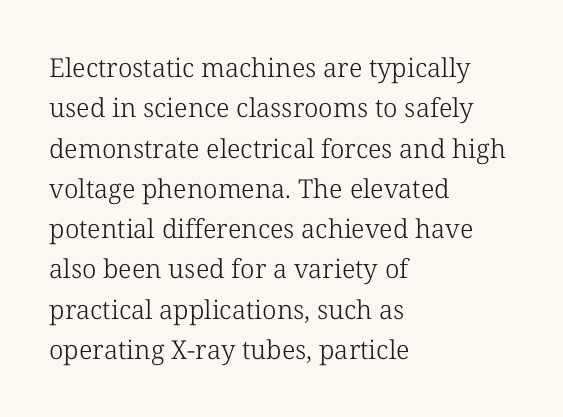
{"italic": "no", "bold": "no", "underline": "no", "align": "left", "line_spacing": "normal", "line_spacing_ratio": 1.55, "letter_spacing": "normal", "letter_spacing_em": 0.0, "glyph_px": 26}
